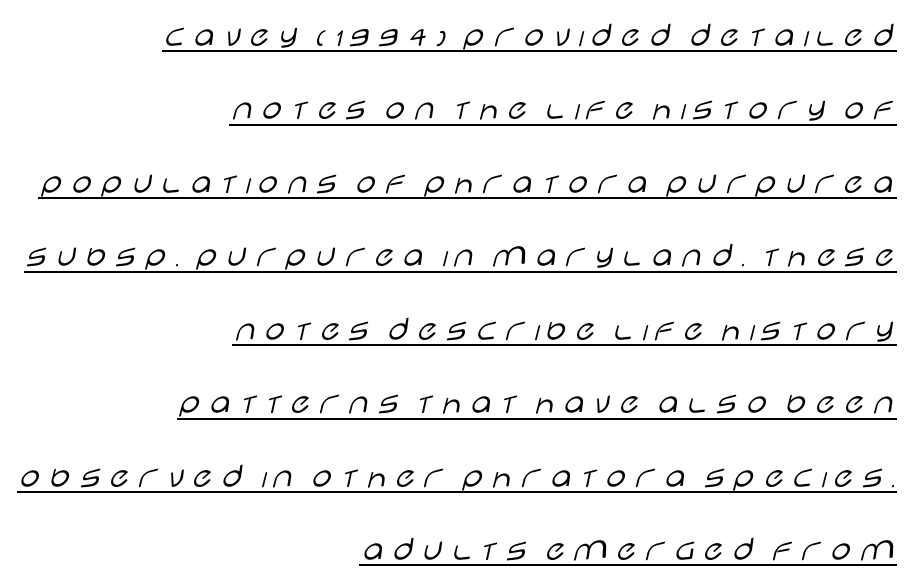
Stroke mass is kept to a normal reading level or below. Letterform terminals end flat and unadorned throughout the passage. The vertical gap from one line to the next is large. Note the varied advance widths — an 'i' is clearly narrower than an 'm'.
